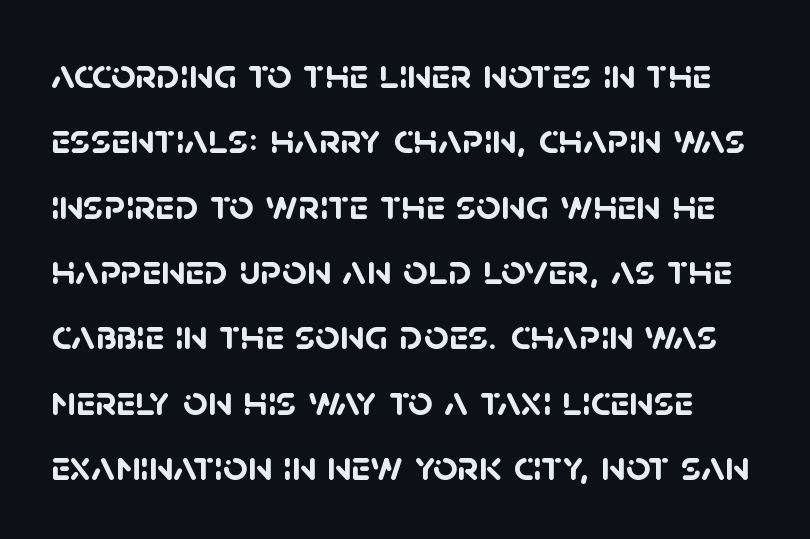
The image shows 43 px semibold sans-serif type; set normal line spacing (1.52x), normal letter spacing, not underlined; low stroke contrast and a large x-height.
